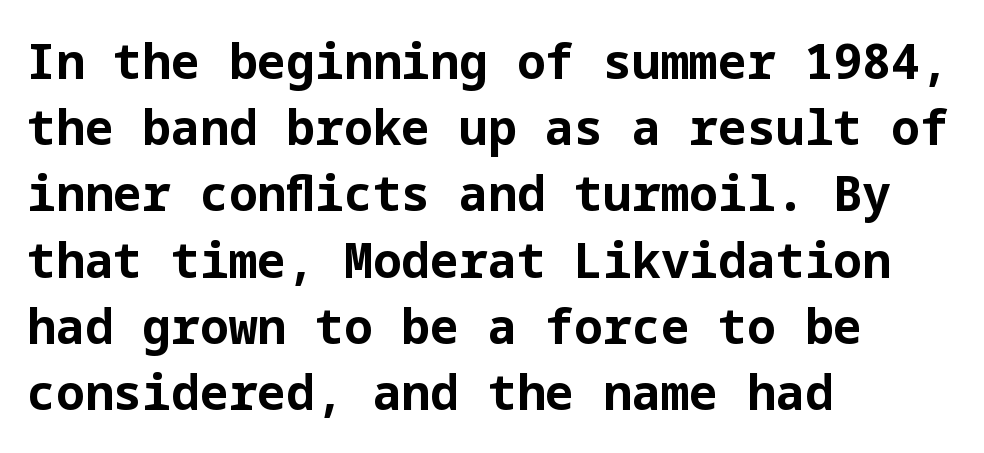
The image shows 48 px bold sans-serif type, upright; set left-aligned, normal line spacing (1.38x), normal letter spacing, not underlined; low stroke contrast and a medium x-height.
